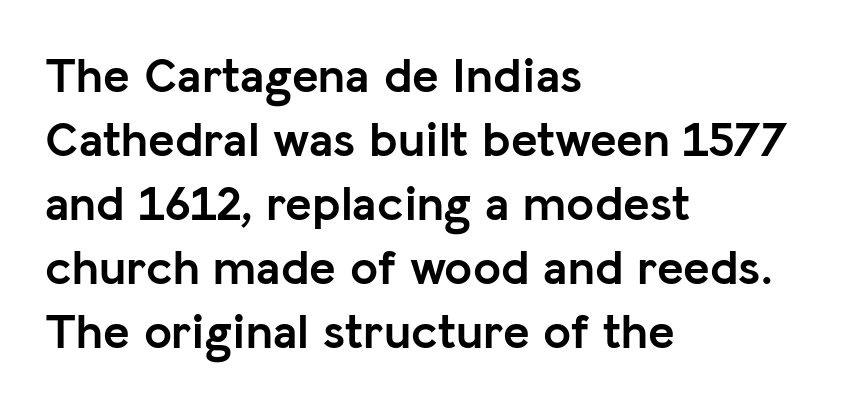
The image shows 50 px semibold sans-serif type, upright; set left-aligned, normal line spacing (1.28x), normal letter spacing, not underlined; low stroke contrast and a medium x-height.
